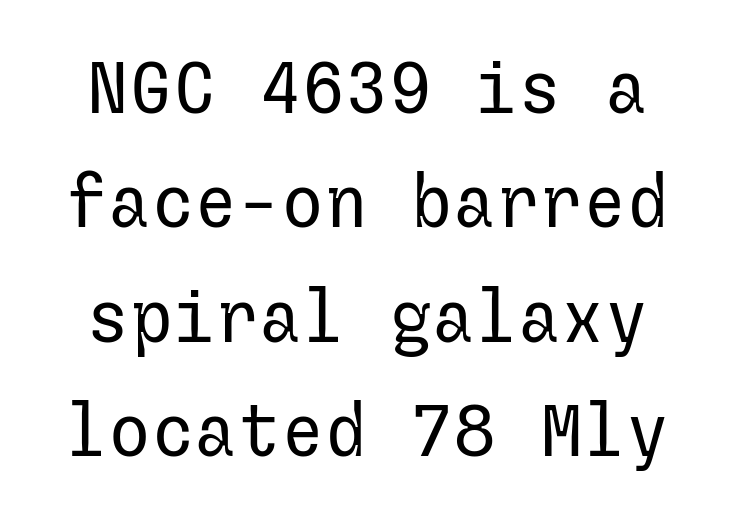
{"serif": "no", "italic": "no", "bold": "no", "weight": "regular", "width": "normal", "stroke_contrast": "low", "x_height": "medium", "underline": "no", "line_spacing": "normal", "line_spacing_ratio": 1.59, "letter_spacing": "normal", "letter_spacing_em": 0.0, "glyph_px": 72}
